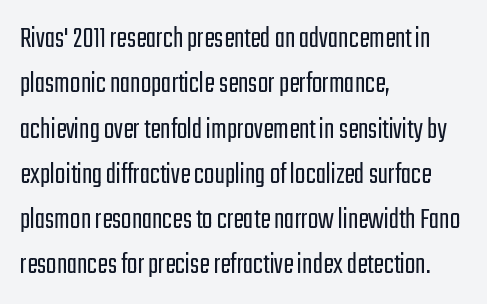
Q: Is the text bold? A: No.
Q: Is the text italic (slanted)? A: No, it is upright.
Q: Is the typeface a serif or a sans-serif typeface? A: Sans-serif.
Q: Is the text underlined? A: No.
Q: How is the paragraph aligned? A: Left-aligned.
Q: Is the spacing between letters normal or unusually wide? A: Normal.
Q: Is the spacing between lines tight, normal or loose? A: Normal.
Q: Width (condensed, normal, or wide)? A: Condensed.
Q: Stroke contrast? A: Low.
Q: x-height? A: Medium.
Q: Monospaced? A: No.
